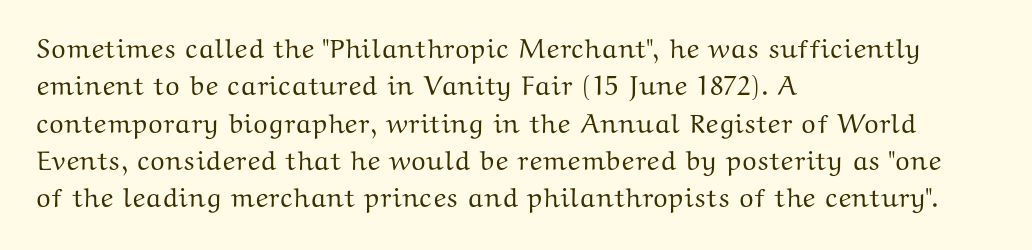
Normally led — the rows are evenly, conventionally spaced. Letter spacing: default. This is the regular roman posture of the typeface. Clear beneath every line of the passage. This rendering uses left alignment, leaving the right contour irregular.
